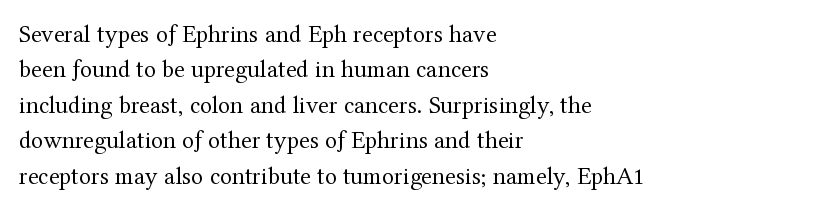
The image shows 25 px text type, upright; set left-aligned, normal line spacing (1.42x), normal letter spacing, not underlined.
